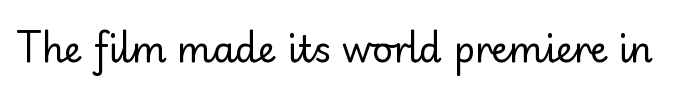
Q: Is the text bold? A: No.
Q: Is the text italic (slanted)? A: No, it is upright.
Q: Is the typeface a serif or a sans-serif typeface? A: Sans-serif.
Q: Is the text underlined? A: No.
Q: Is the spacing between letters normal or unusually wide? A: Normal.
Q: Width (condensed, normal, or wide)? A: Normal.
Q: Stroke contrast? A: Low.
Q: x-height? A: Small.
Q: Monospaced? A: No.
